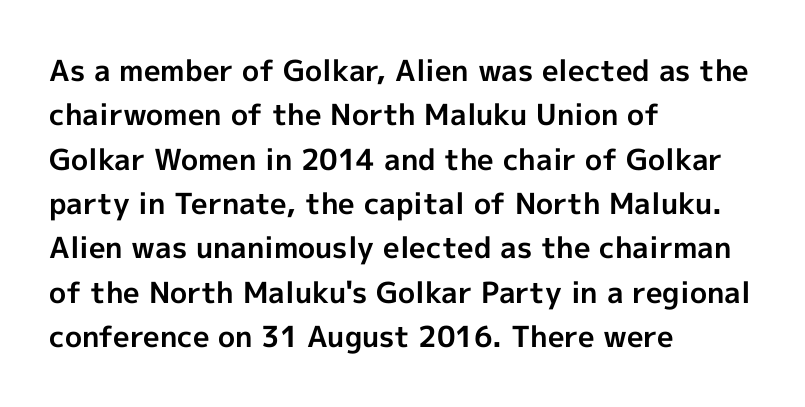
The image shows 29 px bold sans-serif type, upright; set left-aligned, normal line spacing (1.53x), normal letter spacing, not underlined; a medium x-height.
